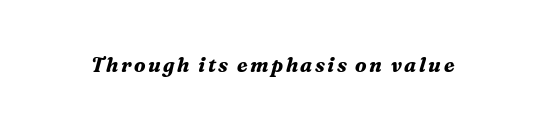
The image shows 20 px bold type, italic (leaning right); set not underlined.
